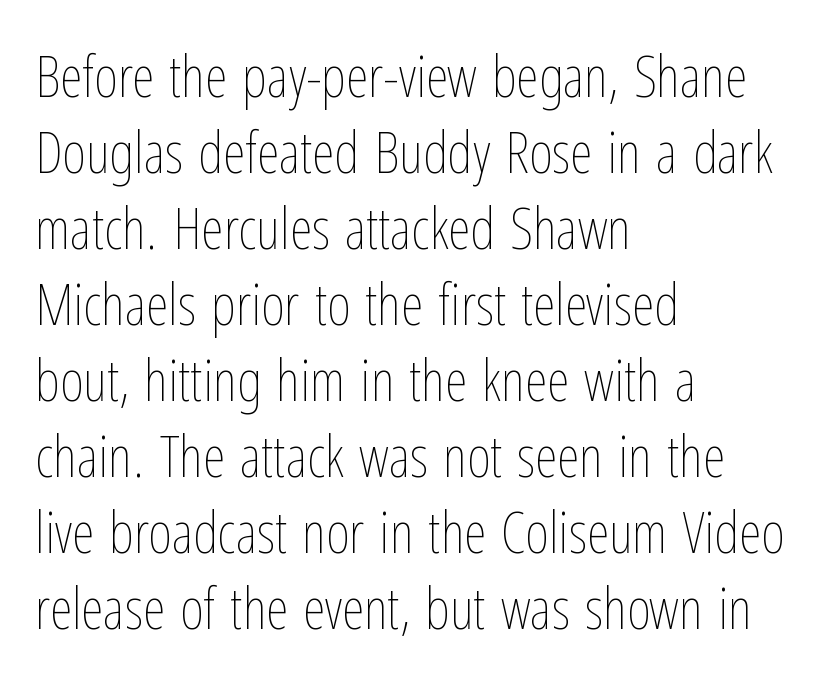
The image shows 58 px thin, condensed type, upright; set left-aligned, normal line spacing (1.31x), normal letter spacing, not underlined; low stroke contrast and a medium x-height.
